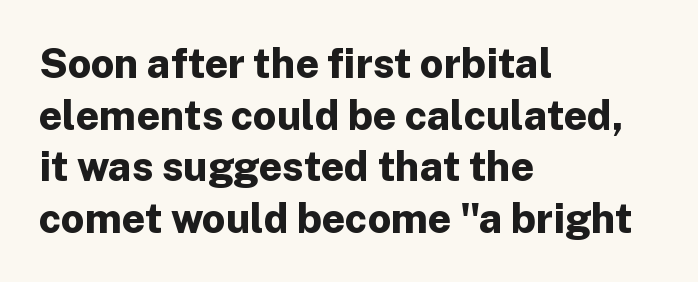
In terms of posture, this sample is upright. Plain, unruled lines of type. Nope, no serifs anywhere on these letters. Where is the straight margin? On the left. The face used here is proportionally spaced, like ordinary book or web type. Standard letterfit; no display-style spreading of the glyphs.
